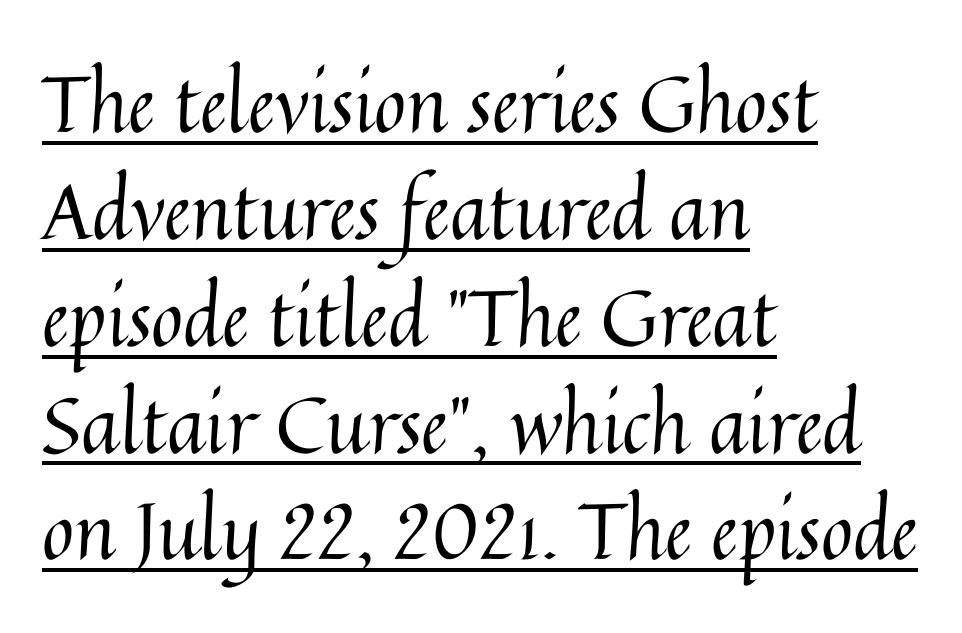
Q: Is the text bold? A: No.
Q: Is the text underlined? A: Yes.
Q: How is the paragraph aligned? A: Left-aligned.
Q: Is the spacing between letters normal or unusually wide? A: Normal.
Q: Is the spacing between lines tight, normal or loose? A: Normal.
Q: Width (condensed, normal, or wide)? A: Normal.
Q: Stroke contrast? A: Medium.
Q: x-height? A: Medium.
Q: Monospaced? A: No.
